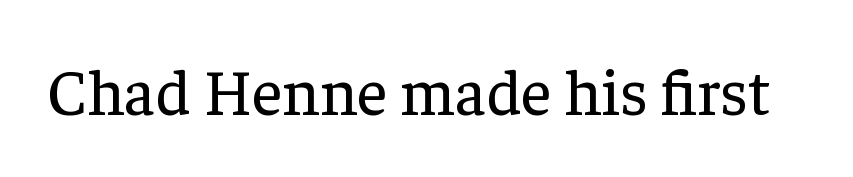
The image shows 65 px regular-weight serif type, upright; set normal letter spacing, not underlined; low stroke contrast and a medium x-height.
